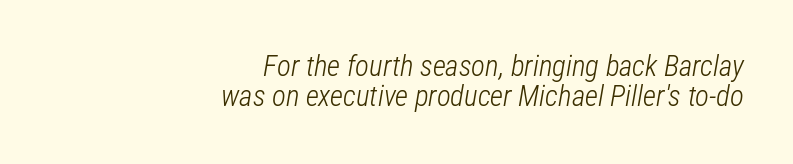
The image shows 29 px light, condensed type, italic (leaning right); set right-aligned, tight line spacing (1.05x), normal letter spacing, not underlined; low stroke contrast and a medium x-height.
